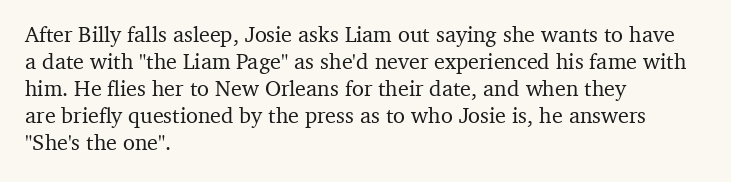
Q: Is the text italic (slanted)? A: No, it is upright.
Q: Is the text underlined? A: No.
Q: How is the paragraph aligned? A: Left-aligned.
Q: Is the spacing between letters normal or unusually wide? A: Normal.
